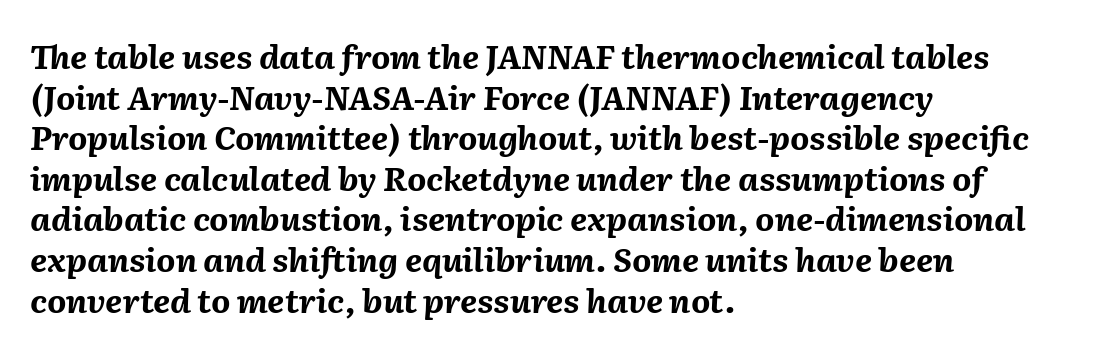
Q: Is the text bold? A: Yes.
Q: Is the text italic (slanted)? A: Yes, it leans right by about 2 degrees.
Q: Is the text underlined? A: No.
Q: How is the paragraph aligned? A: Left-aligned.
Q: Is the spacing between letters normal or unusually wide? A: Normal.
Q: Width (condensed, normal, or wide)? A: Normal.
Q: Stroke contrast? A: Medium.
Q: x-height? A: Medium.
Q: Monospaced? A: No.
